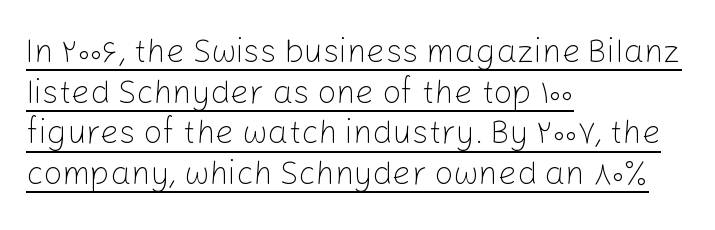
The image shows 33 px light sans-serif type, upright; set left-aligned, line spacing 1.23x, normal letter spacing, underlined; low stroke contrast and a medium x-height.
